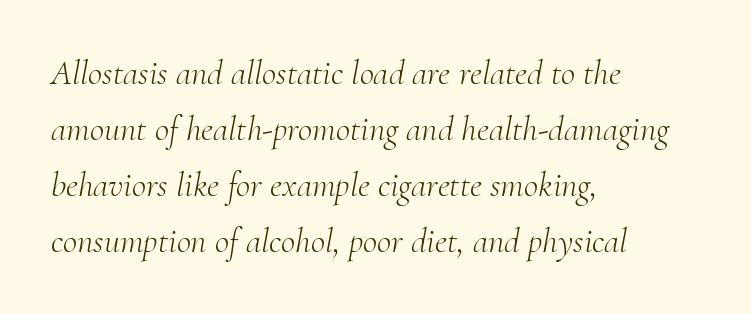
Q: Is the text bold? A: No.
Q: Is the text italic (slanted)? A: Yes, it leans right by about 10 degrees.
Q: Is the typeface a serif or a sans-serif typeface? A: Serif.
Q: Is the text underlined? A: No.
Q: How is the paragraph aligned? A: Left-aligned.
Q: Is the spacing between letters normal or unusually wide? A: Normal.
Q: Is the spacing between lines tight, normal or loose? A: Normal.
Q: Width (condensed, normal, or wide)? A: Normal.
Q: Stroke contrast? A: Medium.
Q: x-height? A: Small.
Q: Monospaced? A: No.
